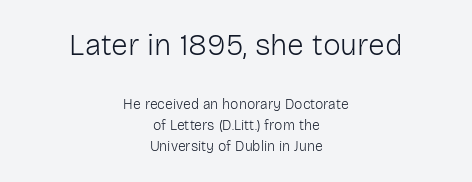
The image shows 30 px light sans-serif type, upright; set centered, normal line spacing (1.48x), normal letter spacing, not underlined; the first (top) block is 2.14x larger; low stroke contrast and a medium x-height.
